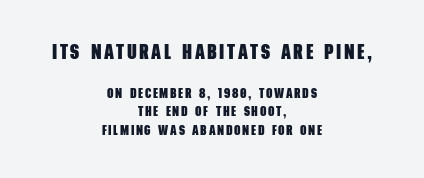
These two chunks differ in scale, with the top chunk taking the larger measure. Stroke thickness is high; the sample reads as a true bold. No word sits above an underline. Which margin do the lines hug? Neither — every line sits in the middle. Honestly, the row spacing looks completely unremarkable.
